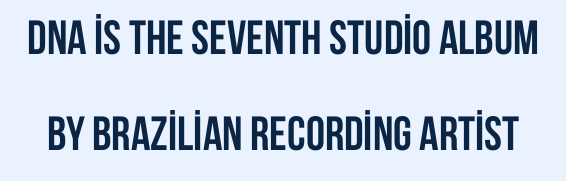
You could not count columns in this text — the font is proportionally spaced. Words float on clear page, feet unadorned. It's the straight-up-and-down kind of type. The glyphs have the mass of a bold cut. Unlike a traditional serif, this face leaves its strokes unadorned.
